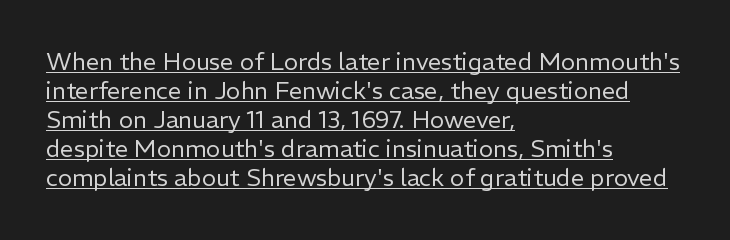
The image shows 24 px text type, upright; set left-aligned, line spacing 1.21x, normal letter spacing, underlined.
